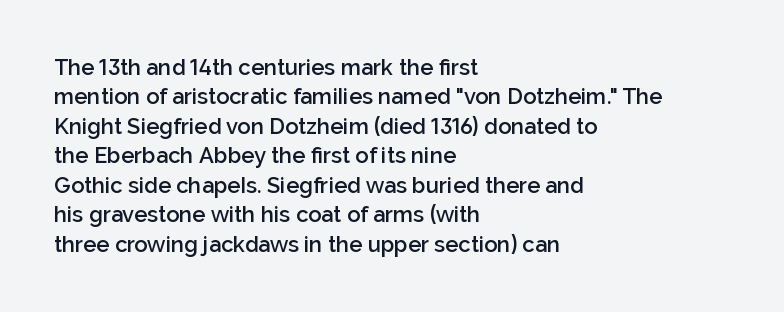
Q: Is the text bold? A: Semi-bold.
Q: Is the text italic (slanted)? A: No, it is upright.
Q: Is the text underlined? A: No.
Q: How is the paragraph aligned? A: Left-aligned.
Q: Is the spacing between letters normal or unusually wide? A: Normal.
Q: Is the spacing between lines tight, normal or loose? A: Normal.
